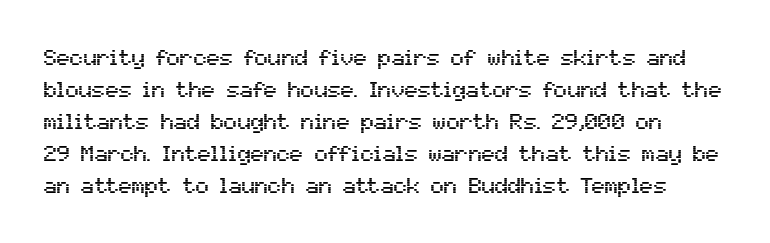
The image shows 22 px text type, upright; set normal line spacing (1.45x), normal letter spacing, not underlined.
